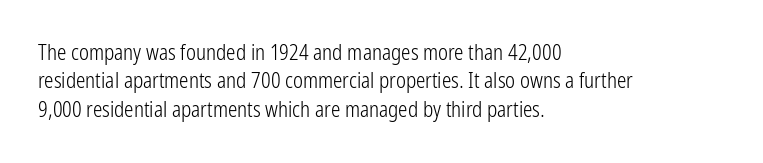
Q: Is the text bold? A: No.
Q: Is the text italic (slanted)? A: No, it is upright.
Q: Is the text underlined? A: No.
Q: How is the paragraph aligned? A: Left-aligned.
Q: Is the spacing between letters normal or unusually wide? A: Normal.
Q: Is the spacing between lines tight, normal or loose? A: Normal.
